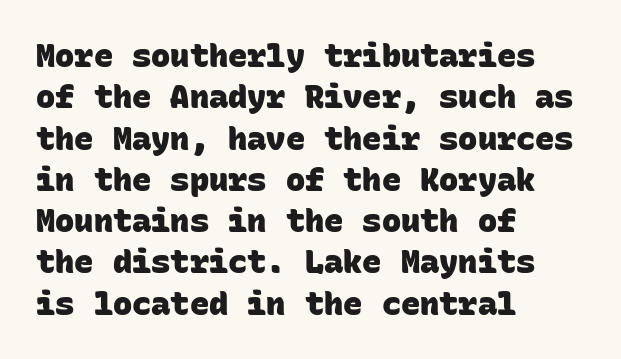
{"serif": "no", "bold": "yes", "weight": "heavy", "width": "normal", "stroke_contrast": "low", "x_height": "large", "monospaced": "yes", "underline": "no", "align": "left", "line_spacing": "normal", "line_spacing_ratio": 1.29, "letter_spacing": "normal", "letter_spacing_em": 0.0, "glyph_px": 32}
